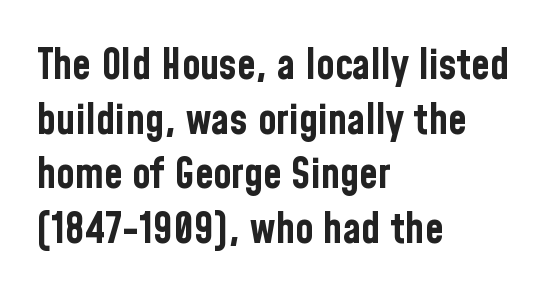
The image shows 42 px bold, condensed sans-serif type, upright; set left-aligned, normal line spacing (1.3x), normal letter spacing, not underlined; low stroke contrast and a medium x-height.
